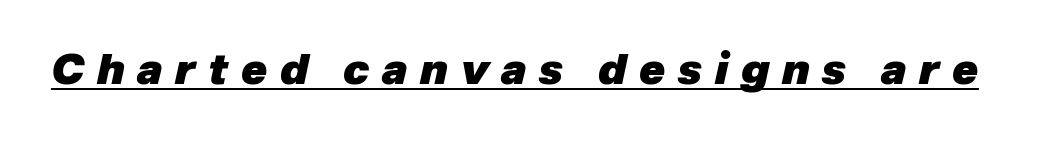
The image shows 42 px heavy type, italic (leaning right); set unusually wide letter spacing (+0.3 em), underlined; low stroke contrast and a medium x-height.
